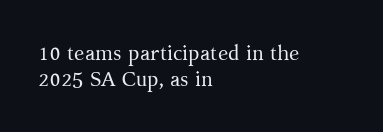
The typography opts for an upright posture over an oblique one. Unmarked baselines from the first word to the last. Students, note that the glyphs here touch the page at normal intervals. Which margin do the lines hug? The left one — the right edge is uneven. The typesetting does not lean heavy: it is not bold.
